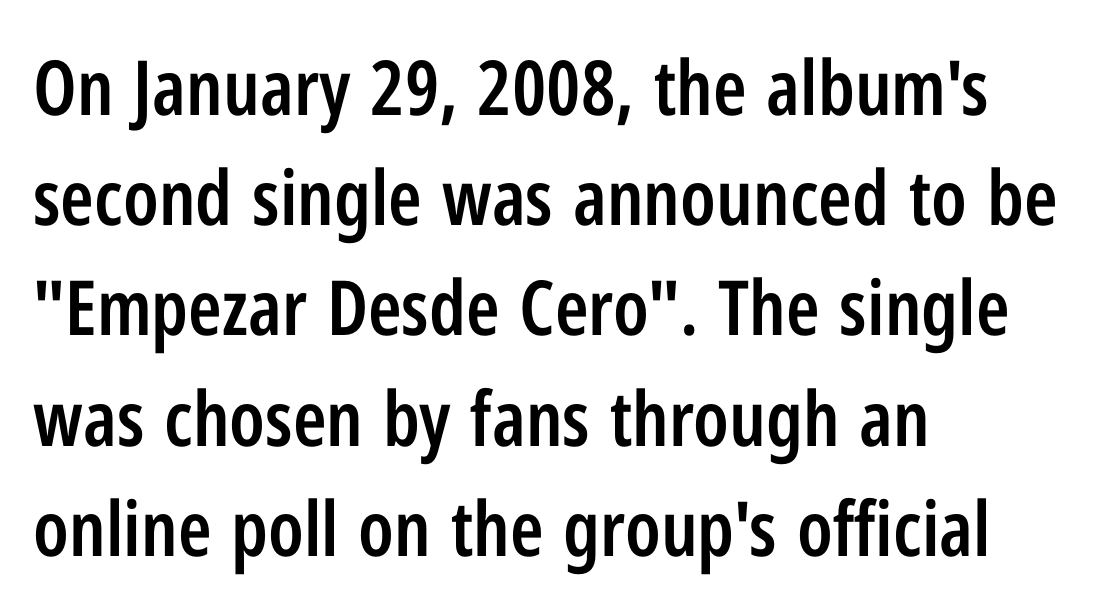
Q: Is the text bold? A: Semi-bold.
Q: Is the text italic (slanted)? A: No, it is upright.
Q: Is the typeface a serif or a sans-serif typeface? A: Sans-serif.
Q: Is the text underlined? A: No.
Q: How is the paragraph aligned? A: Left-aligned.
Q: Is the spacing between letters normal or unusually wide? A: Normal.
Q: Is the spacing between lines tight, normal or loose? A: Normal.
Q: Width (condensed, normal, or wide)? A: Condensed.
Q: Stroke contrast? A: Low.
Q: x-height? A: Medium.
Q: Monospaced? A: No.
